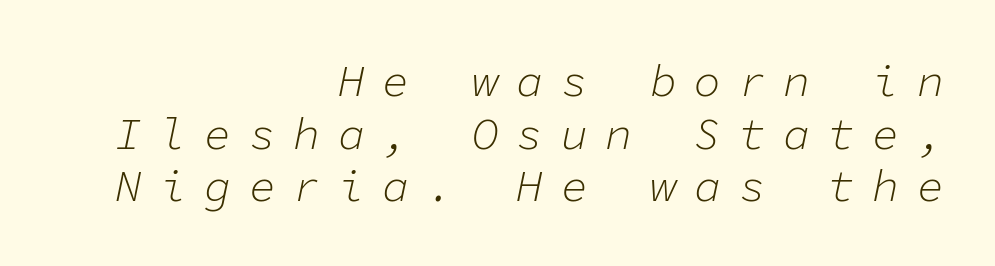
{"italic": "yes", "lean": "right", "slant_degrees": 11, "bold": "no", "weight": "light", "width": "normal", "stroke_contrast": "low", "x_height": "medium", "monospaced": "yes", "underline": "no", "align": "right", "line_spacing_ratio": 1.17, "letter_spacing": "wide", "letter_spacing_em": 0.39, "glyph_px": 45}
